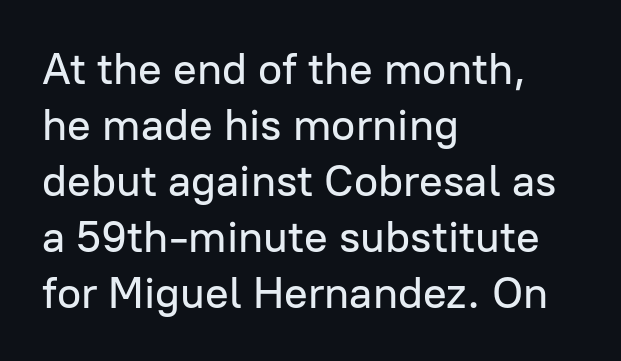
The image shows 44 px sans-serif type, upright; set left-aligned, normal line spacing (1.27x), normal letter spacing, not underlined; low stroke contrast and a medium x-height.
